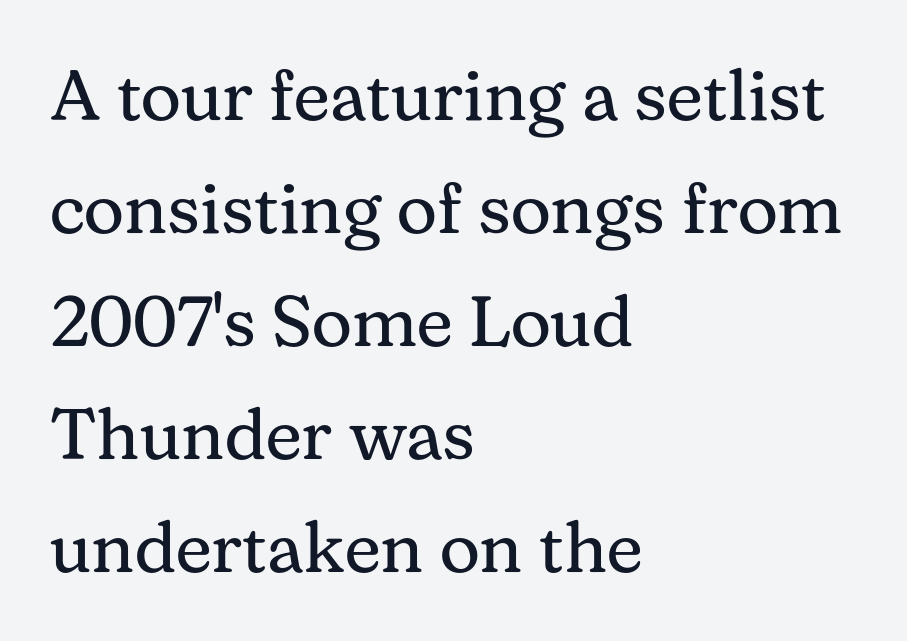
Q: Is the text bold? A: No.
Q: Is the text italic (slanted)? A: No, it is upright.
Q: Is the typeface a serif or a sans-serif typeface? A: Serif.
Q: Is the text underlined? A: No.
Q: How is the paragraph aligned? A: Left-aligned.
Q: Is the spacing between letters normal or unusually wide? A: Normal.
Q: Is the spacing between lines tight, normal or loose? A: Normal.
Q: Width (condensed, normal, or wide)? A: Normal.
Q: Stroke contrast? A: Medium.
Q: x-height? A: Medium.
Q: Monospaced? A: No.
